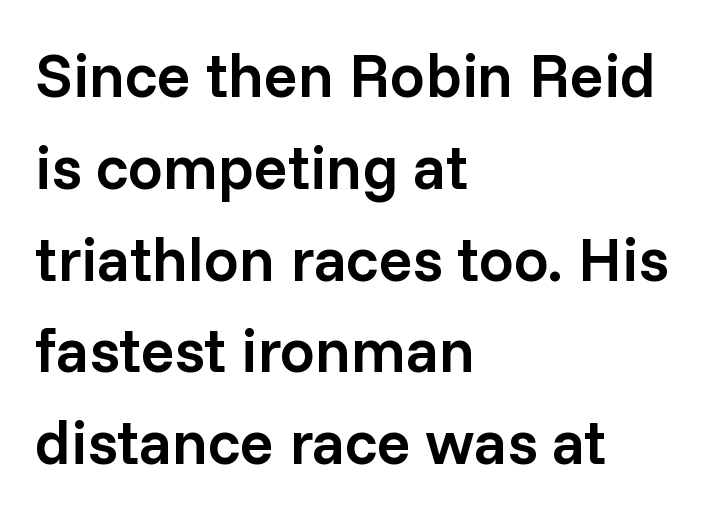
The image shows 62 px semibold sans-serif type, upright; set left-aligned, normal line spacing (1.48x), normal letter spacing, not underlined; low stroke contrast and a medium x-height.
